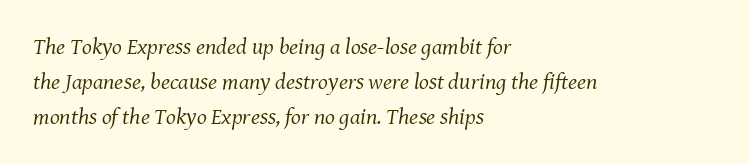
If you drew a ruler down the left edge, every line would touch it. The letters sit at their default tracking, neither squeezed nor spread. A light-to-regular cut is what we see here. Notice how descenders clear the ascenders below comfortably — that's standard leading. The typography opts for an oblique posture over an upright one. A bare baseline throughout the passage.
